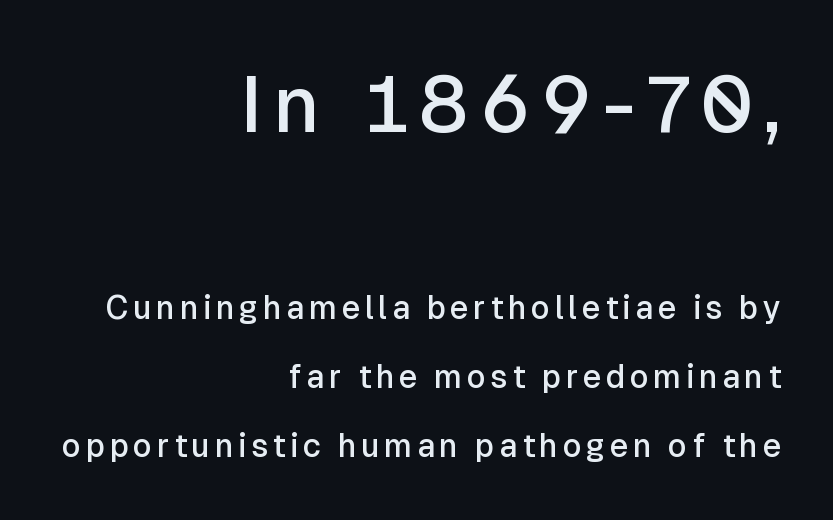
{"serif": "no", "italic": "no", "bold": "semi", "weight": "semibold", "width": "normal", "stroke_contrast": "low", "x_height": "medium", "monospaced": "no", "underline": "no", "align": "right", "line_spacing": "loose", "line_spacing_ratio": 2.16, "larger_block": "first", "size_ratio": 2.47, "glyph_px": 79}
